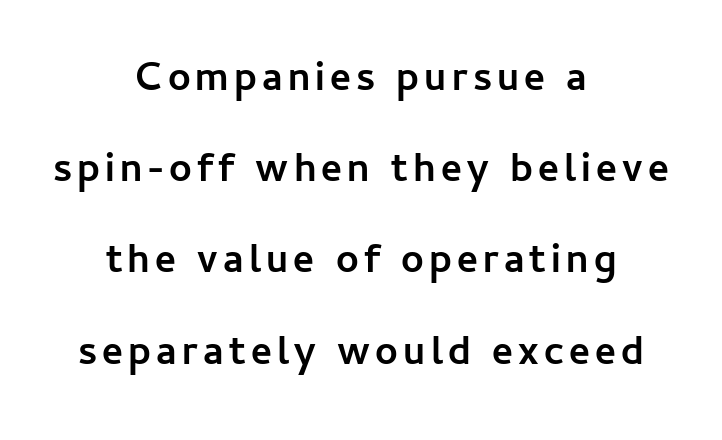
Q: Is the text bold? A: Yes.
Q: Is the text italic (slanted)? A: No, it is upright.
Q: Is the typeface a serif or a sans-serif typeface? A: Sans-serif.
Q: Is the text underlined? A: No.
Q: How is the paragraph aligned? A: Centered.
Q: Is the spacing between lines tight, normal or loose? A: Loose.
Q: Width (condensed, normal, or wide)? A: Normal.
Q: Stroke contrast? A: Low.
Q: x-height? A: Medium.
Q: Monospaced? A: No.
